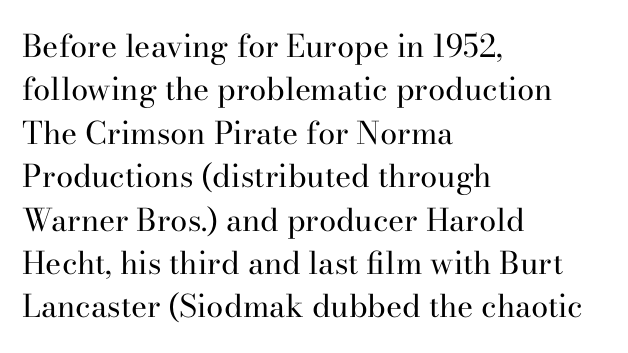
Q: Is the text bold? A: No.
Q: Is the text italic (slanted)? A: No, it is upright.
Q: Is the typeface a serif or a sans-serif typeface? A: Serif.
Q: Is the text underlined? A: No.
Q: How is the paragraph aligned? A: Left-aligned.
Q: Is the spacing between letters normal or unusually wide? A: Normal.
Q: Is the spacing between lines tight, normal or loose? A: Normal.
Q: Width (condensed, normal, or wide)? A: Normal.
Q: Stroke contrast? A: High.
Q: x-height? A: Small.
Q: Monospaced? A: No.
